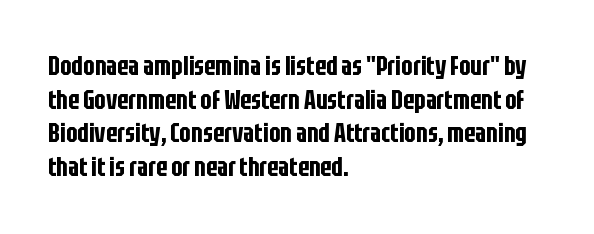
Q: Is the text italic (slanted)? A: No, it is upright.
Q: Is the text underlined? A: No.
Q: How is the paragraph aligned? A: Left-aligned.
Q: Is the spacing between letters normal or unusually wide? A: Normal.
Q: Is the spacing between lines tight, normal or loose? A: Normal.
